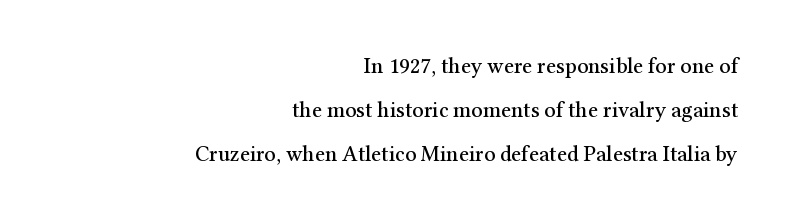
Q: Is the text italic (slanted)? A: No, it is upright.
Q: Is the text underlined? A: No.
Q: How is the paragraph aligned? A: Right-aligned.
Q: Is the spacing between letters normal or unusually wide? A: Normal.
Q: Is the spacing between lines tight, normal or loose? A: Loose.
